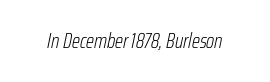
{"italic": "yes", "lean": "right", "slant_degrees": 12, "bold": "no", "underline": "no", "letter_spacing": "normal", "letter_spacing_em": 0.0, "glyph_px": 21}
